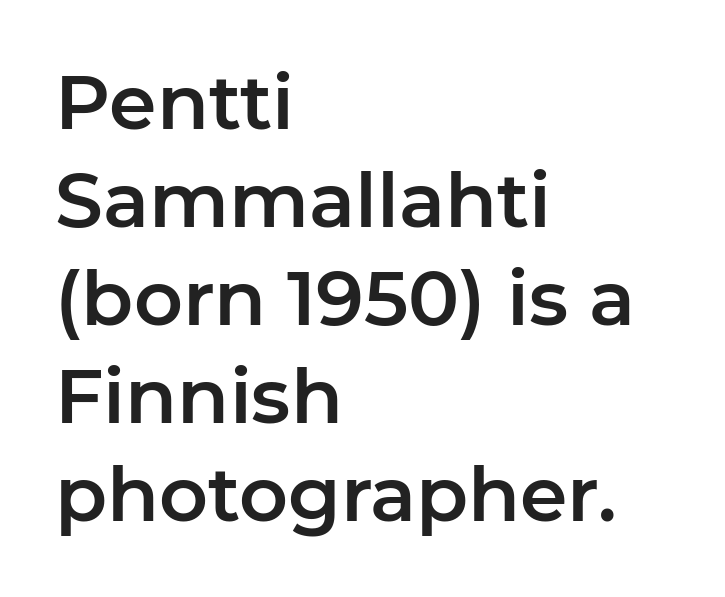
Unlike italic type, these characters show no tilt at all. Inter-character spacing is left at the font's built-in metrics. Every row of glyphs begins at an identical x-position on the left. This sample keeps an unexceptional amount of space between lines. Typographically, this falls in the sans-serif category. Spacing verdict: proportional, widths tailored to each character.
